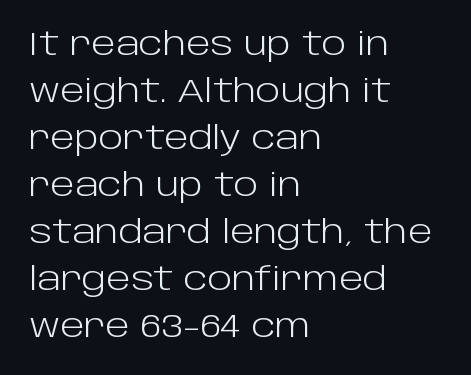
Q: Is the text bold? A: No.
Q: Is the text italic (slanted)? A: No, it is upright.
Q: Is the typeface a serif or a sans-serif typeface? A: Sans-serif.
Q: Is the text underlined? A: No.
Q: How is the paragraph aligned? A: Left-aligned.
Q: Is the spacing between letters normal or unusually wide? A: Normal.
Q: Is the spacing between lines tight, normal or loose? A: Normal.
Q: Width (condensed, normal, or wide)? A: Normal.
Q: Stroke contrast? A: Low.
Q: x-height? A: Large.
Q: Monospaced? A: No.
